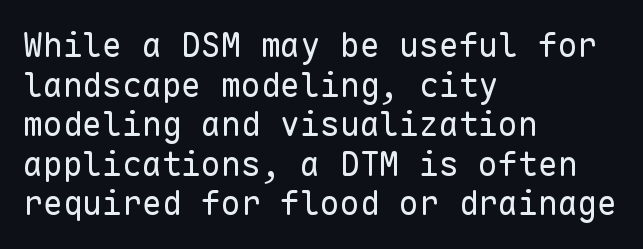
The image shows 33 px regular-weight sans-serif type, upright, monospaced; set left-aligned, line spacing 1.2x, normal letter spacing, not underlined; low stroke contrast and a medium x-height.
